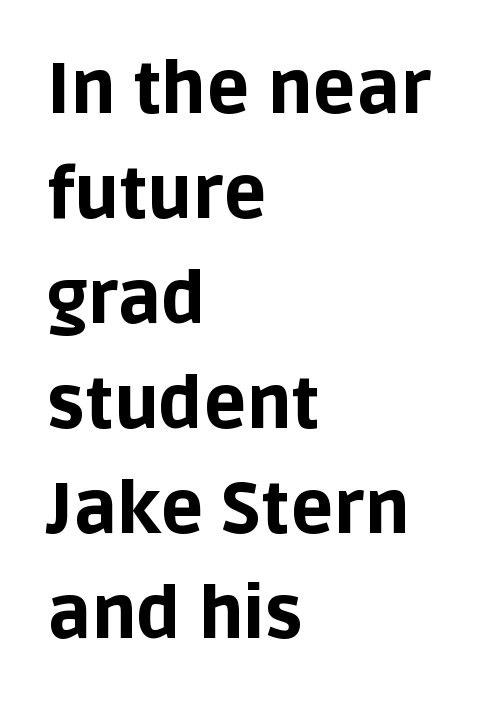
{"serif": "no", "italic": "no", "bold": "yes", "weight": "bold", "width": "normal", "stroke_contrast": "low", "x_height": "large", "monospaced": "no", "underline": "no", "align": "left", "line_spacing": "normal", "line_spacing_ratio": 1.48, "letter_spacing": "normal", "letter_spacing_em": 0.0, "glyph_px": 71}
